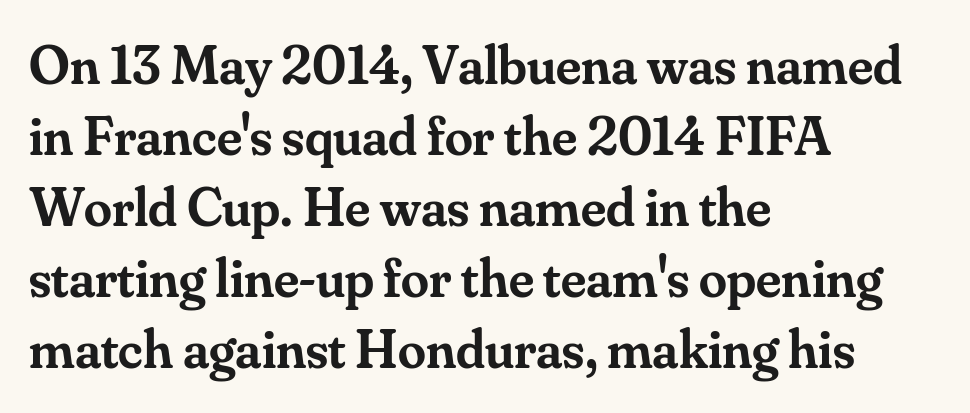
The image shows 56 px semibold serif type, upright; set left-aligned, normal line spacing (1.27x), normal letter spacing, not underlined; medium stroke contrast and a small x-height.
